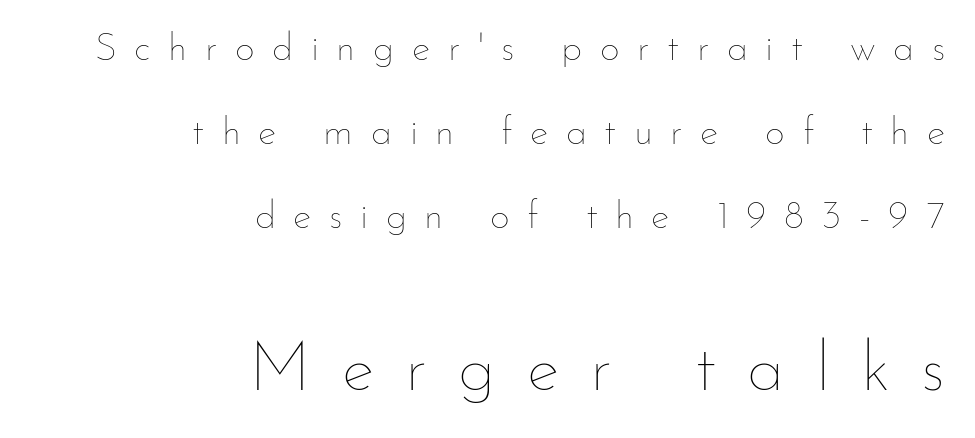
{"italic": "no", "bold": "no", "weight": "thin", "width": "normal", "stroke_contrast": "low", "x_height": "small", "monospaced": "no", "underline": "no", "align": "right", "line_spacing": "loose", "line_spacing_ratio": 2.16, "letter_spacing": "wide", "letter_spacing_em": 0.45, "larger_block": "second", "size_ratio": 1.77, "glyph_px": 69}
